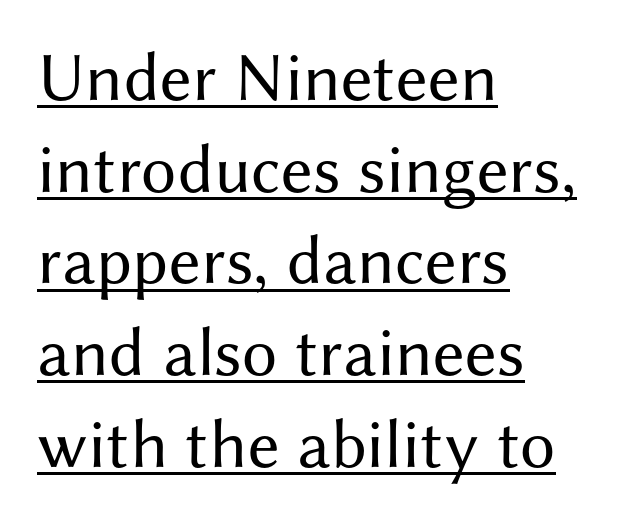
The image shows 70 px regular-weight sans-serif type, upright; set left-aligned, normal line spacing (1.31x), normal letter spacing, underlined; medium stroke contrast and a medium x-height.
